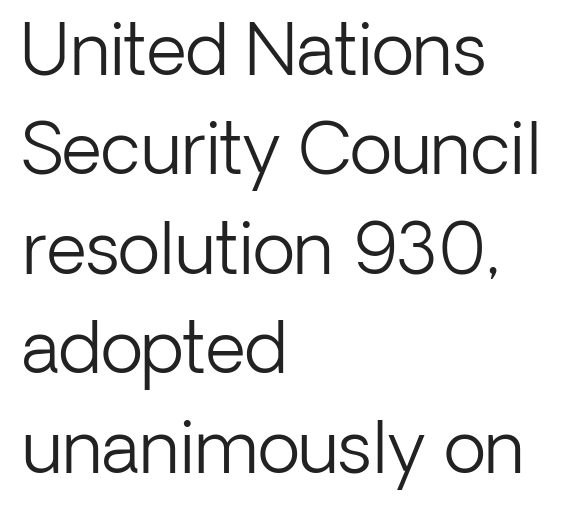
The image shows 70 px light sans-serif type, upright; set left-aligned, normal line spacing (1.42x), normal letter spacing, not underlined; low stroke contrast and a medium x-height.
